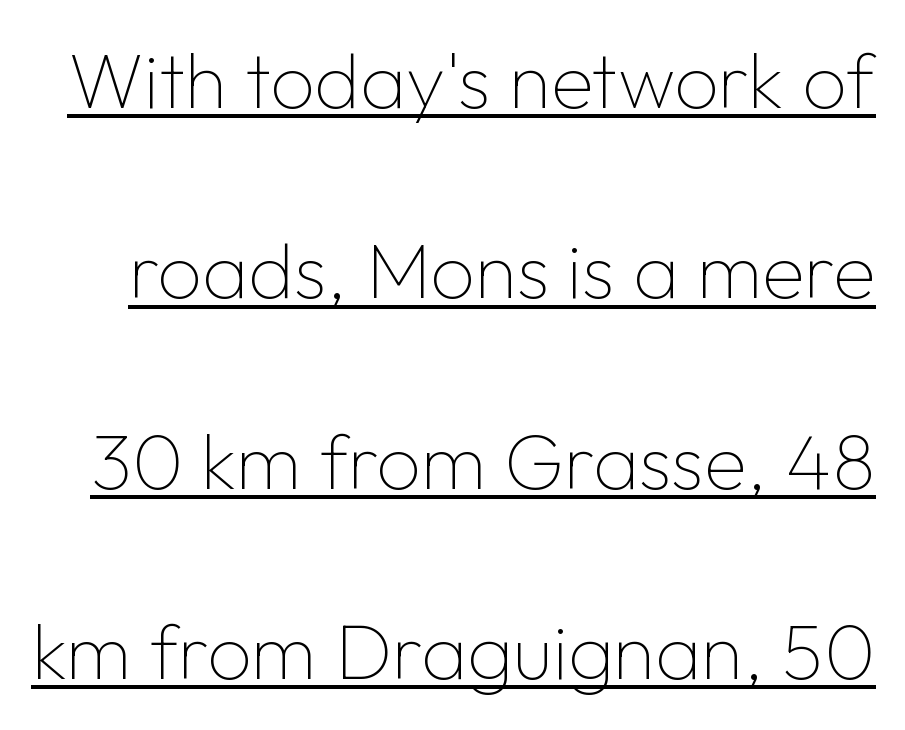
Q: Is the text bold? A: No.
Q: Is the text italic (slanted)? A: No, it is upright.
Q: Is the typeface a serif or a sans-serif typeface? A: Sans-serif.
Q: Is the text underlined? A: Yes.
Q: Is the spacing between letters normal or unusually wide? A: Normal.
Q: Is the spacing between lines tight, normal or loose? A: Loose.
Q: Width (condensed, normal, or wide)? A: Normal.
Q: Stroke contrast? A: Low.
Q: x-height? A: Medium.
Q: Monospaced? A: No.
